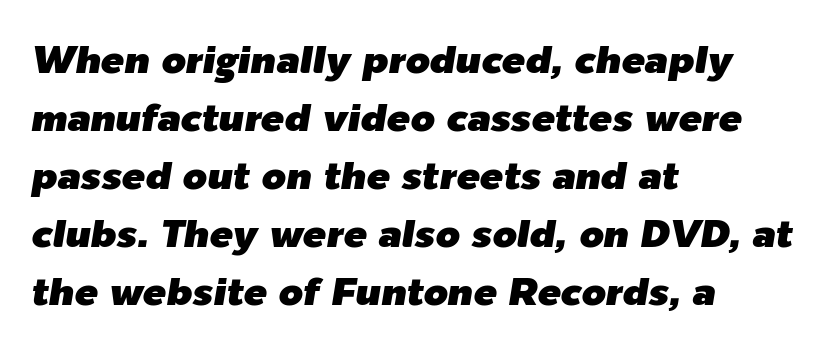
Q: Is the text italic (slanted)? A: Yes, it leans right by about 9 degrees.
Q: Is the text underlined? A: No.
Q: How is the paragraph aligned? A: Left-aligned.
Q: Is the spacing between letters normal or unusually wide? A: Normal.
Q: Is the spacing between lines tight, normal or loose? A: Normal.
Q: Width (condensed, normal, or wide)? A: Normal.
Q: Stroke contrast? A: Low.
Q: x-height? A: Medium.
Q: Monospaced? A: No.
